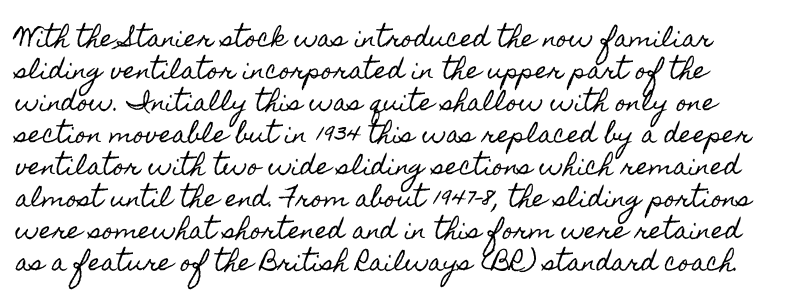
The image shows 23 px text type; set normal line spacing (1.39x), normal letter spacing, not underlined.
